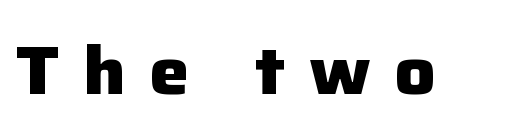
The image shows 68 px heavy sans-serif type, upright; set unusually wide letter spacing (+0.34 em), not underlined; low stroke contrast and a medium x-height.
